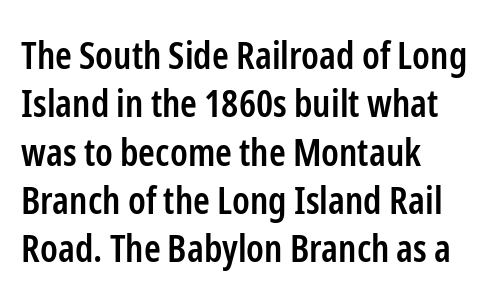
Compared with typical body copy, the letter spacing here is the same. The font is running at a semibold setting, under full bold. Font category for this specimen: sans-serif. Is this a fixed-width face? No — the glyphs have proportional, varying widths. Plain, unruled lines of type. The designer left line spacing at the default.
